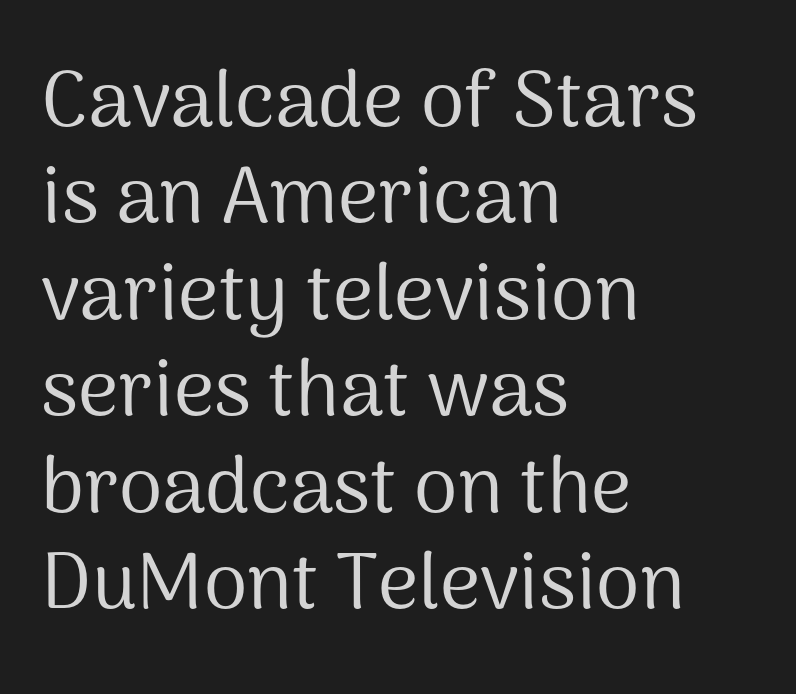
It's the straight-up-and-down kind of type. This sample has the flowing, uneven cadence of proportional lettering. Stroke terminals: plain, sans-serif. One-word summary of the alignment: left. Unmarked baselines from the first word to the last. The letterforms sit at book weight or below.
